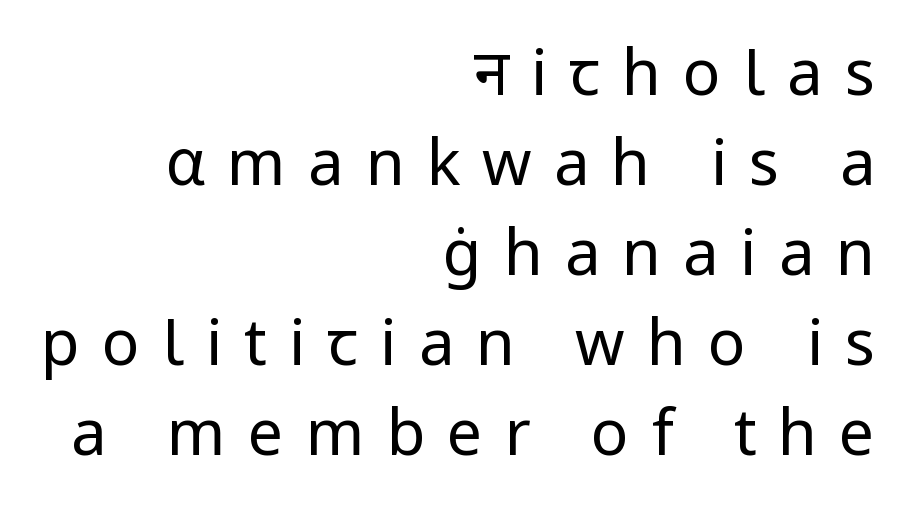
The image shows 63 px regular-weight sans-serif type, upright; set right-aligned, normal line spacing (1.43x), unusually wide letter spacing (+0.35 em), not underlined; low stroke contrast and a medium x-height.
